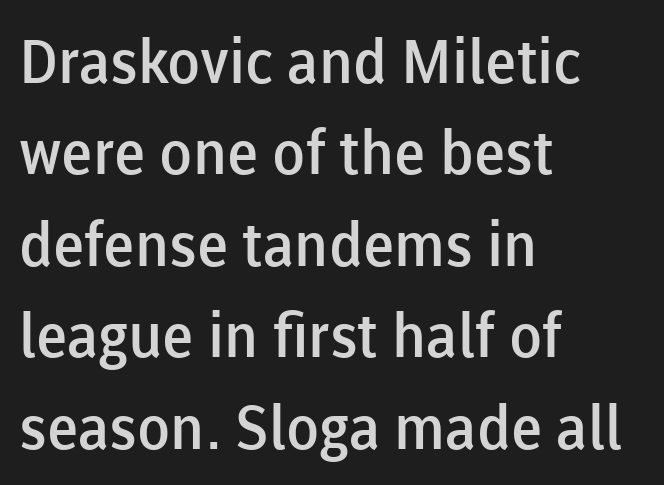
The image shows 61 px semibold sans-serif type, upright; set left-aligned, normal line spacing (1.5x), normal letter spacing, not underlined; low stroke contrast and a medium x-height.
